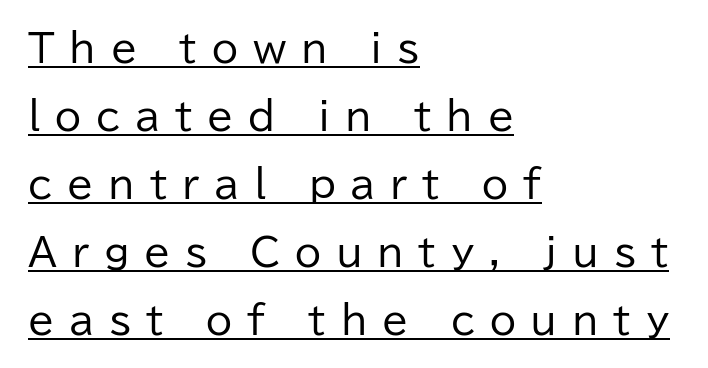
Q: Is the text bold? A: No.
Q: Is the text italic (slanted)? A: No, it is upright.
Q: Is the typeface a serif or a sans-serif typeface? A: Sans-serif.
Q: Is the text underlined? A: Yes.
Q: How is the paragraph aligned? A: Left-aligned.
Q: Is the spacing between letters normal or unusually wide? A: Unusually wide.
Q: Width (condensed, normal, or wide)? A: Normal.
Q: Stroke contrast? A: Low.
Q: x-height? A: Medium.
Q: Monospaced? A: No.
